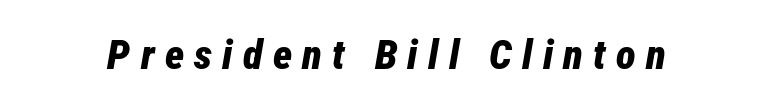
Q: Is the text bold? A: Yes.
Q: Is the text italic (slanted)? A: Yes, it leans right by about 12 degrees.
Q: Is the text underlined? A: No.
Q: Is the spacing between letters normal or unusually wide? A: Unusually wide.
Q: Width (condensed, normal, or wide)? A: Condensed.
Q: Stroke contrast? A: Low.
Q: x-height? A: Medium.
Q: Monospaced? A: No.
